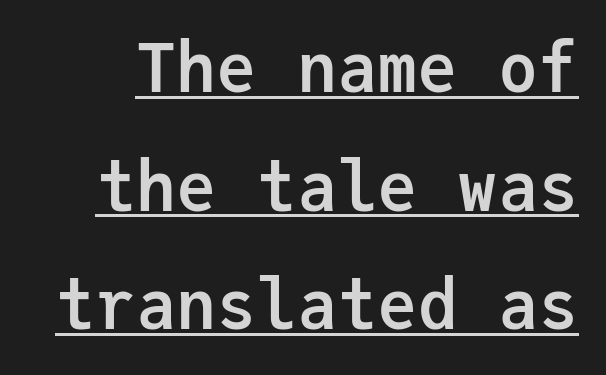
The specimen includes a rule beneath the text block's lines. Think of a typewriter: that constant character pitch is what you see here. This sample uses plain, unmodified letter spacing. The letters stand straight up with perfectly vertical stems.
